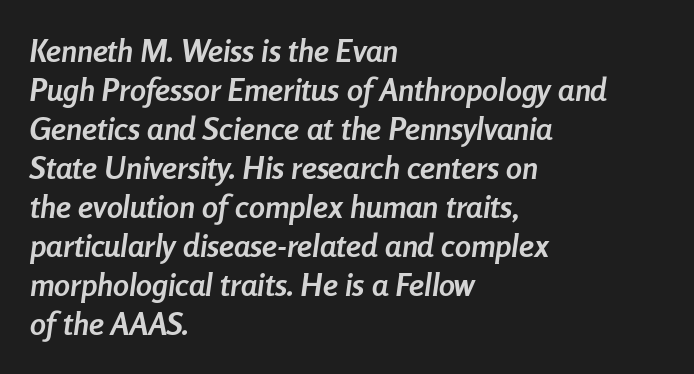
The image shows 32 px semibold, condensed type, italic (leaning right); set left-aligned, line spacing 1.22x, normal letter spacing, not underlined; low stroke contrast and a medium x-height.
